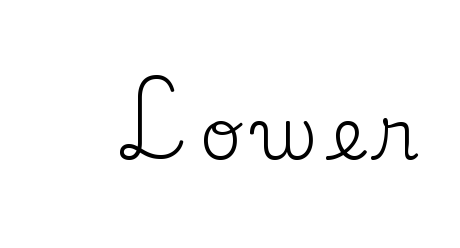
Q: Is the text bold? A: No.
Q: Is the text italic (slanted)? A: No, it is upright.
Q: Is the text underlined? A: No.
Q: Width (condensed, normal, or wide)? A: Normal.
Q: Stroke contrast? A: Low.
Q: x-height? A: Small.
Q: Monospaced? A: No.
